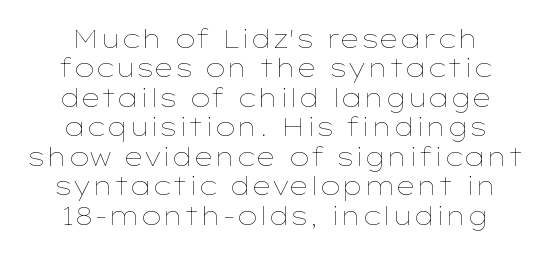
In terms of posture, this sample is upright. Unmarked baselines from the first word to the last. This sample is center-justified, so both line endings float freely. The line texture is even and compact thanks to regular tracking.
